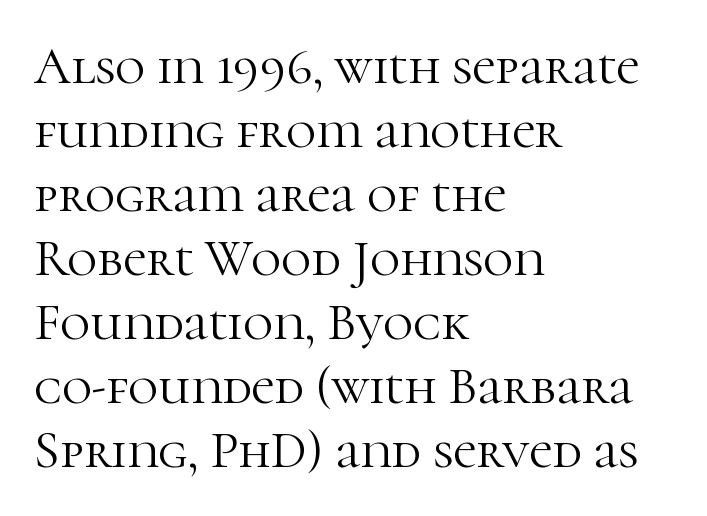
Q: Is the text bold? A: No.
Q: Is the text italic (slanted)? A: No, it is upright.
Q: Is the typeface a serif or a sans-serif typeface? A: Serif.
Q: Is the text underlined? A: No.
Q: How is the paragraph aligned? A: Left-aligned.
Q: Is the spacing between letters normal or unusually wide? A: Normal.
Q: Width (condensed, normal, or wide)? A: Normal.
Q: Stroke contrast? A: High.
Q: x-height? A: Medium.
Q: Monospaced? A: No.
